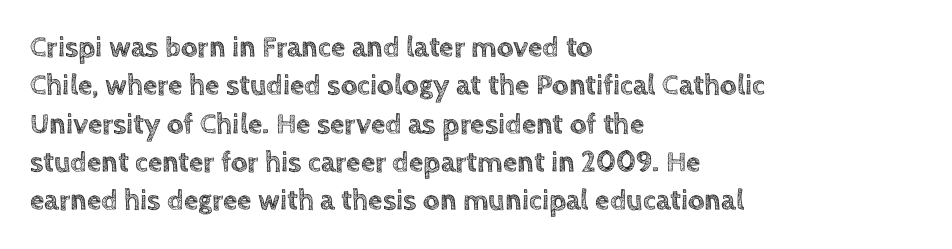
{"italic": "no", "width": "normal", "x_height": "large", "monospaced": "no", "underline": "no", "align": "left", "line_spacing": "normal", "line_spacing_ratio": 1.32, "letter_spacing": "normal", "letter_spacing_em": 0.0, "glyph_px": 29}
